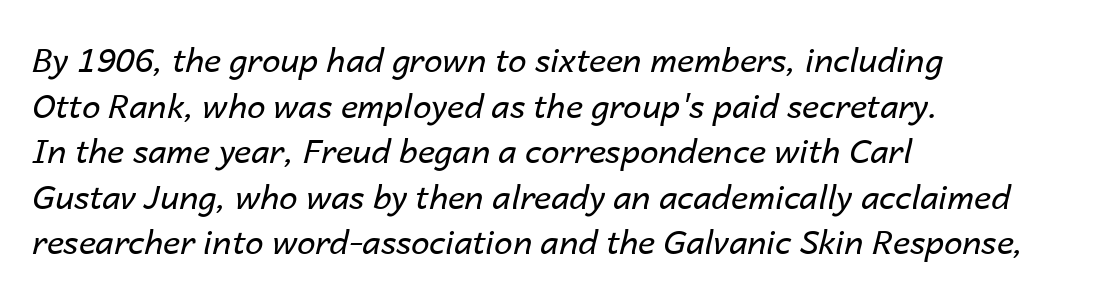
The image shows 33 px regular-weight type, italic (leaning right); set left-aligned, normal line spacing (1.38x), normal letter spacing, not underlined; low stroke contrast and a medium x-height.
